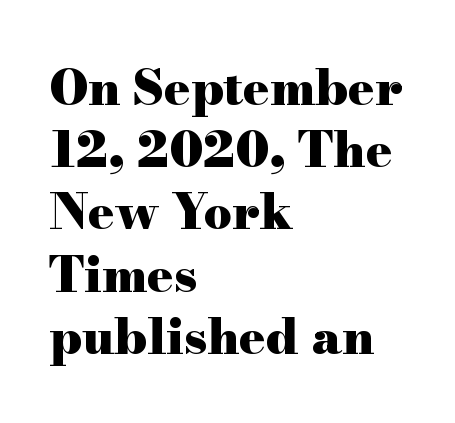
{"serif": "yes", "italic": "no", "bold": "yes", "weight": "heavy", "width": "wide", "stroke_contrast": "high", "x_height": "small", "monospaced": "no", "underline": "no", "align": "left", "line_spacing": "normal", "line_spacing_ratio": 1.27, "letter_spacing": "normal", "letter_spacing_em": 0.0, "glyph_px": 49}
